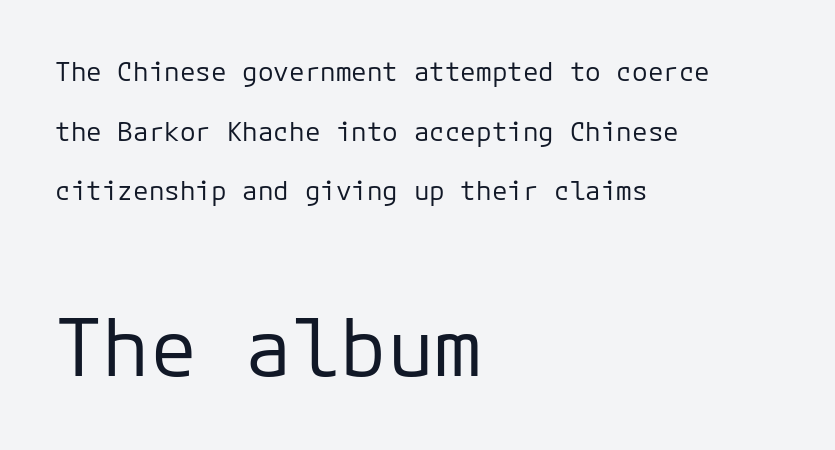
Q: Is the text bold? A: No.
Q: Is the text italic (slanted)? A: No, it is upright.
Q: Is the typeface a serif or a sans-serif typeface? A: Sans-serif.
Q: Is the text underlined? A: No.
Q: How is the paragraph aligned? A: Left-aligned.
Q: Is the spacing between letters normal or unusually wide? A: Normal.
Q: Is the spacing between lines tight, normal or loose? A: Loose.
Q: Which block of text is set in a larger size, the first (top) or the second (bottom)? A: The second (bottom) one.
Q: Width (condensed, normal, or wide)? A: Normal.
Q: Stroke contrast? A: Low.
Q: x-height? A: Medium.
Q: Monospaced? A: Yes.
